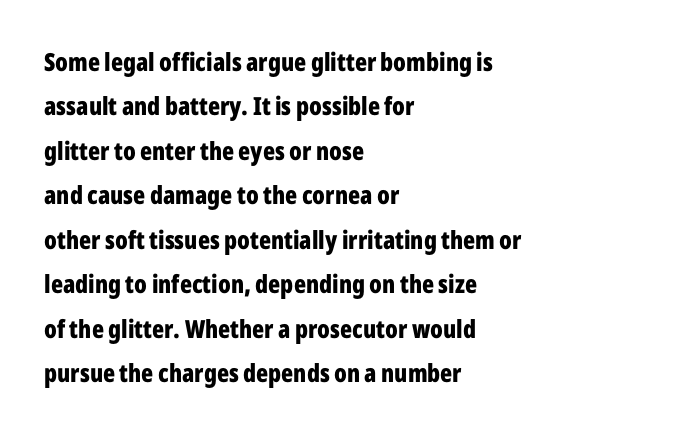
Words float on clear page, feet unadorned. These words are printed bold, with thick strokes throughout. The letters sit at their default tracking, neither squeezed nor spread. A roman cut, with each character standing at attention.
